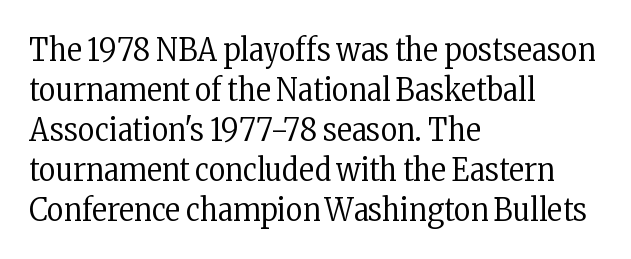
The image shows 32 px regular-weight, condensed serif type, upright; set left-aligned, normal line spacing (1.25x), normal letter spacing, not underlined; low stroke contrast and a medium x-height.
